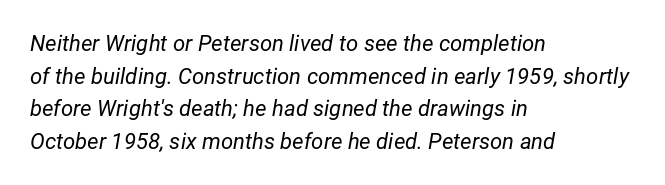
Q: Is the text bold? A: No.
Q: Is the text italic (slanted)? A: Yes, it leans right by about 12 degrees.
Q: Is the text underlined? A: No.
Q: How is the paragraph aligned? A: Left-aligned.
Q: Is the spacing between letters normal or unusually wide? A: Normal.
Q: Is the spacing between lines tight, normal or loose? A: Normal.
